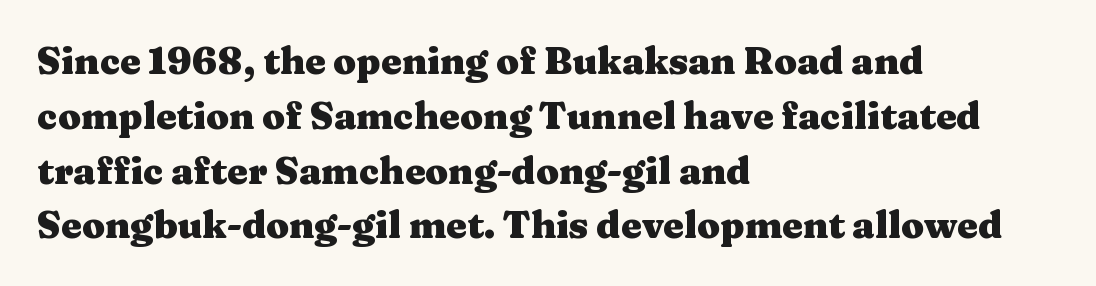
Classification — serif. Short note: letters normally spaced. Tall strokes in this sample are plumb rather than angled. A dark, heavy texture on the line: the type is bold. A student would call this left alignment; a typographer would say flush left, rag right.
